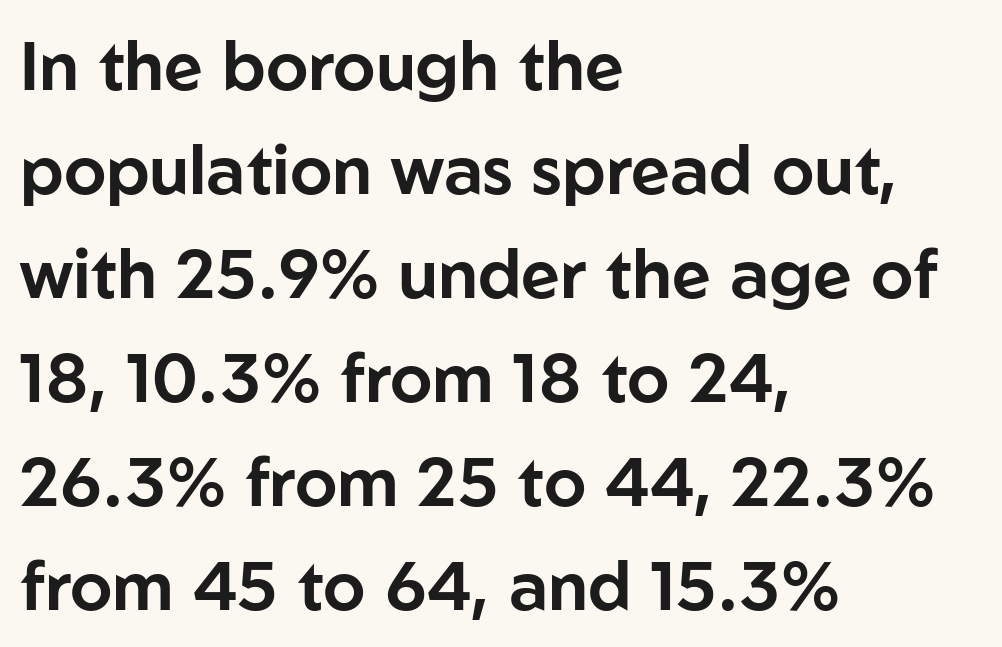
Is this a fixed-width face? No — the glyphs have proportional, varying widths. The lines sit at an ordinary, default distance from one another. The text block is weighted toward the left margin, trailing off unevenly rightward. Quick note: underline off. In terms of letterform style, serifs are entirely absent. This is the regular roman posture of the typeface.
